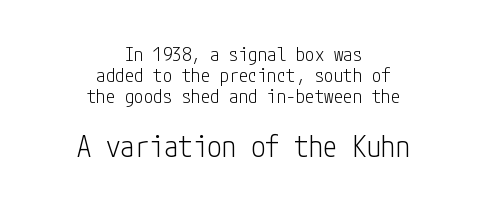
The image shows 29 px light, condensed sans-serif type, upright; set centered, tight line spacing (1.11x), normal letter spacing, not underlined; the second (bottom) block is 1.53x larger; low stroke contrast and a medium x-height.
